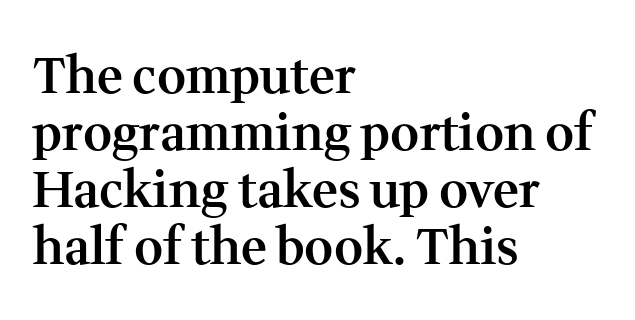
Q: Is the text bold? A: Semi-bold.
Q: Is the text italic (slanted)? A: No, it is upright.
Q: Is the typeface a serif or a sans-serif typeface? A: Serif.
Q: Is the text underlined? A: No.
Q: How is the paragraph aligned? A: Left-aligned.
Q: Is the spacing between letters normal or unusually wide? A: Normal.
Q: Is the spacing between lines tight, normal or loose? A: Tight.
Q: Width (condensed, normal, or wide)? A: Normal.
Q: Stroke contrast? A: Medium.
Q: x-height? A: Medium.
Q: Monospaced? A: No.
